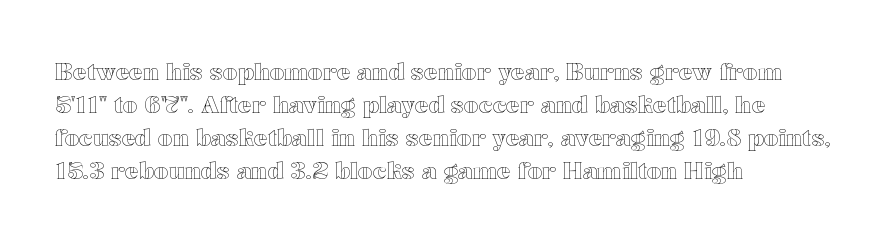
Q: Is the text italic (slanted)? A: No, it is upright.
Q: Is the text underlined? A: No.
Q: How is the paragraph aligned? A: Left-aligned.
Q: Is the spacing between letters normal or unusually wide? A: Normal.
Q: Is the spacing between lines tight, normal or loose? A: Normal.
